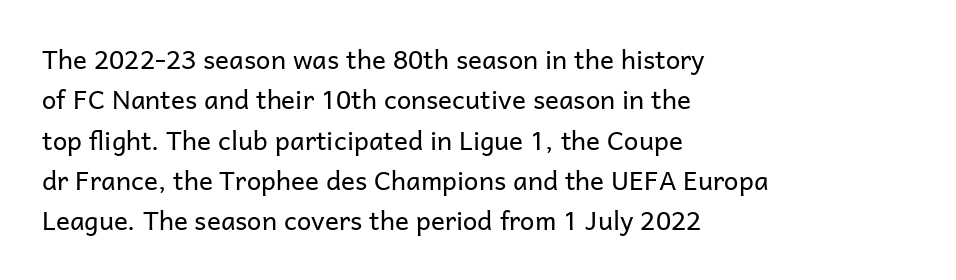
Check the space under the baseline: it is left empty. The type sits square on the baseline with zero lean. Line spacing here is normal. Casual observation: everything's shoved over to the left. Honestly, the letter spacing is just normal — you wouldn't notice it.
